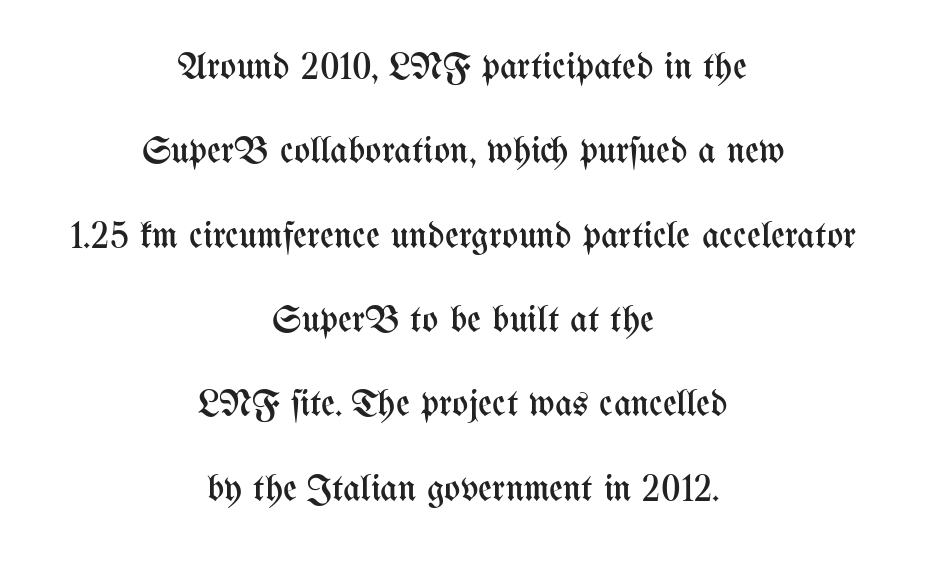
A student would call this center alignment; a typographer would say set centered. Character widths vary here, with narrow letters taking less room than wide ones. Underlining? Definitely not there. The leading is generous, giving the passage an open texture. Every stem runs plumb, perpendicular to the baseline. Unbolded letterforms with no extra heft.
